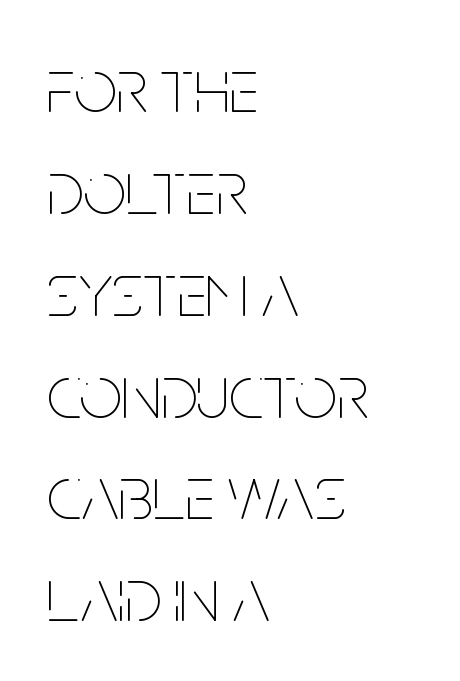
The image shows 76 px thin, condensed type, upright; set left-aligned, normal line spacing (1.34x), normal letter spacing, not underlined; low stroke contrast and a large x-height.
